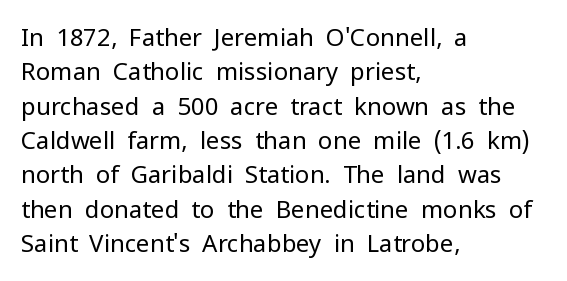
{"italic": "no", "bold": "no", "underline": "no", "align": "left", "line_spacing": "normal", "line_spacing_ratio": 1.43, "letter_spacing": "normal", "letter_spacing_em": 0.0, "glyph_px": 24}
